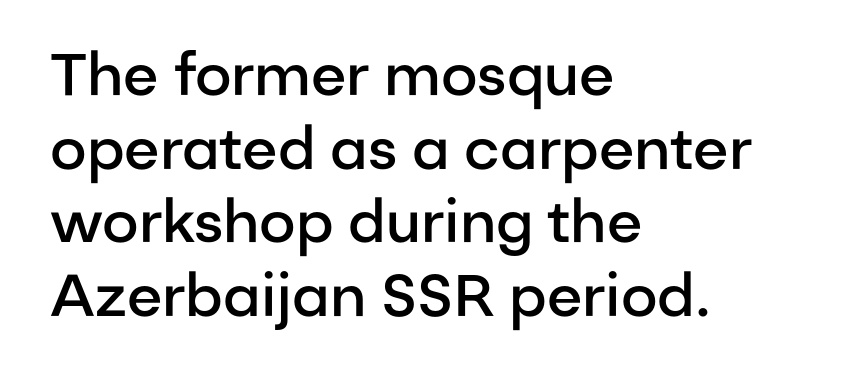
Q: Is the text bold? A: Semi-bold.
Q: Is the text italic (slanted)? A: No, it is upright.
Q: Is the typeface a serif or a sans-serif typeface? A: Sans-serif.
Q: Is the text underlined? A: No.
Q: How is the paragraph aligned? A: Left-aligned.
Q: Is the spacing between letters normal or unusually wide? A: Normal.
Q: Is the spacing between lines tight, normal or loose? A: Normal.
Q: Width (condensed, normal, or wide)? A: Normal.
Q: Stroke contrast? A: Low.
Q: x-height? A: Medium.
Q: Monospaced? A: No.
